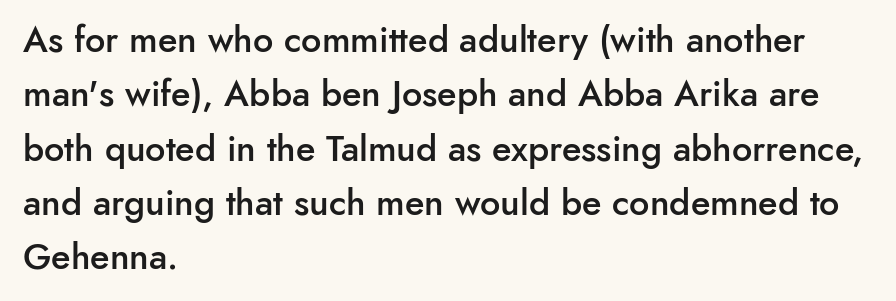
{"serif": "no", "italic": "no", "bold": "semi", "weight": "semibold", "width": "normal", "stroke_contrast": "low", "x_height": "small", "monospaced": "no", "underline": "no", "align": "left", "line_spacing": "normal", "line_spacing_ratio": 1.51, "letter_spacing": "normal", "letter_spacing_em": 0.0, "glyph_px": 36}
